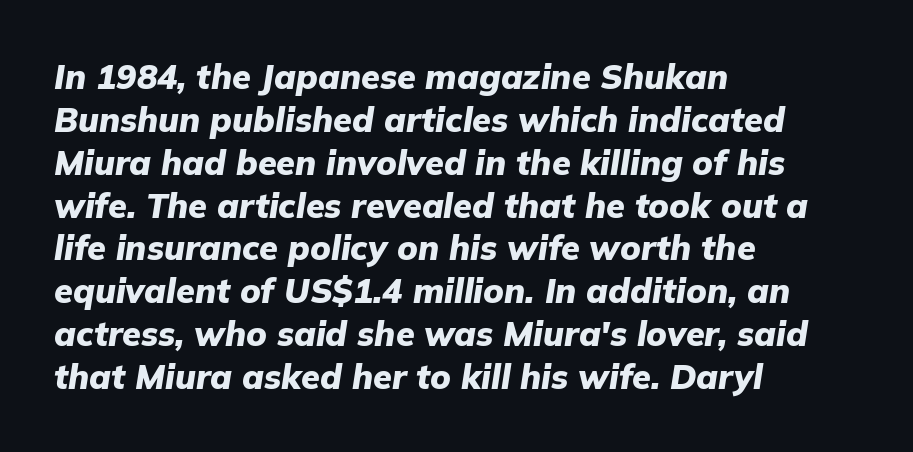
Q: Is the text bold? A: Yes.
Q: Is the text italic (slanted)? A: Yes, it leans right by about 9 degrees.
Q: Is the text underlined? A: No.
Q: How is the paragraph aligned? A: Left-aligned.
Q: Is the spacing between letters normal or unusually wide? A: Normal.
Q: Is the spacing between lines tight, normal or loose? A: Normal.
Q: Width (condensed, normal, or wide)? A: Normal.
Q: Stroke contrast? A: Low.
Q: x-height? A: Medium.
Q: Monospaced? A: No.
